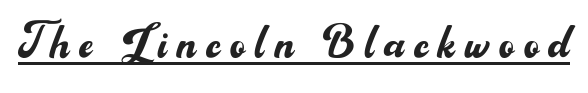
Q: Is the text bold? A: No.
Q: Is the text italic (slanted)? A: Yes.
Q: Is the typeface a serif or a sans-serif typeface? A: Sans-serif.
Q: Is the text underlined? A: Yes.
Q: Width (condensed, normal, or wide)? A: Normal.
Q: Stroke contrast? A: Medium.
Q: x-height? A: Small.
Q: Monospaced? A: No.
